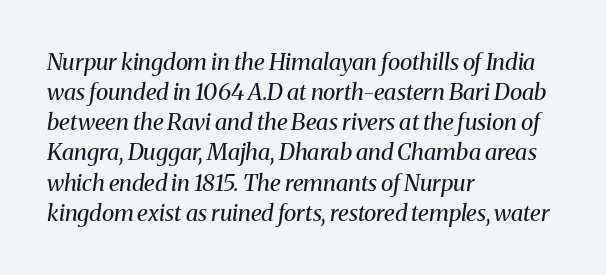
{"italic": "yes", "lean": "right", "slant_degrees": 8, "bold": "no", "underline": "no", "align": "left", "line_spacing": "normal", "line_spacing_ratio": 1.31, "letter_spacing": "normal", "letter_spacing_em": 0.0, "glyph_px": 23}
